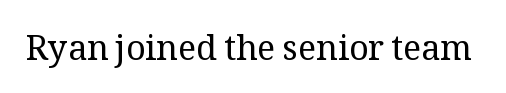
Think of a printed novel: that variable character pitch is what you see here. Classification — serif. Italic: no, the glyphs are upright roman. The weight tops out at a normal text grade. The strip under each line holds only bare page.
